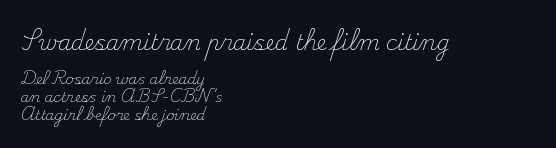
The image shows 21 px text type; set left-aligned, normal line spacing (1.28x), normal letter spacing, not underlined; the first (top) block is 1.5x larger.
